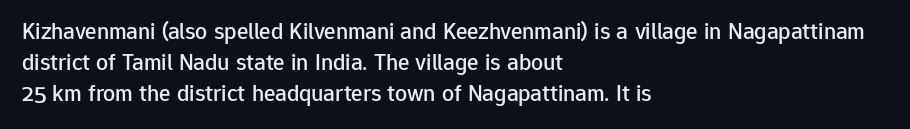
The image shows 24 px text type, upright; set left-aligned, normal line spacing (1.29x), normal letter spacing, not underlined.
